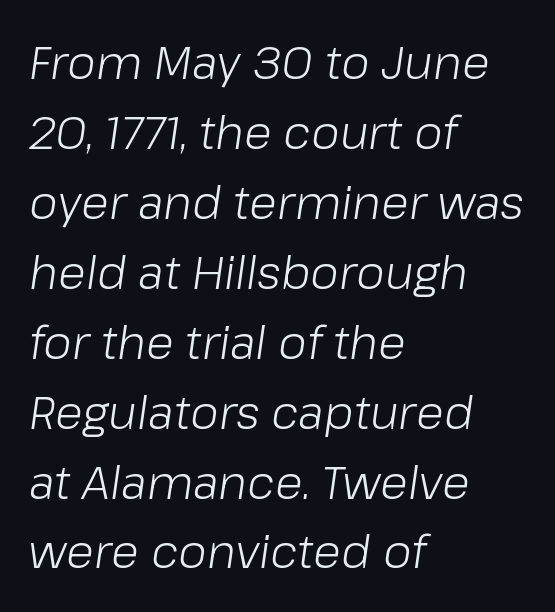
{"italic": "yes", "lean": "right", "slant_degrees": 8, "bold": "no", "weight": "light", "width": "normal", "stroke_contrast": "low", "x_height": "medium", "monospaced": "no", "underline": "no", "align": "left", "line_spacing": "normal", "line_spacing_ratio": 1.52, "letter_spacing": "normal", "letter_spacing_em": 0.0, "glyph_px": 46}
